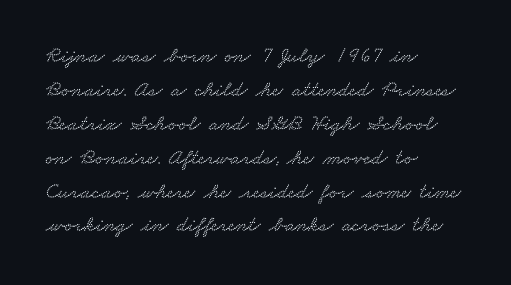
The image shows 22 px text type; set left-aligned, normal line spacing (1.54x), normal letter spacing, not underlined.
